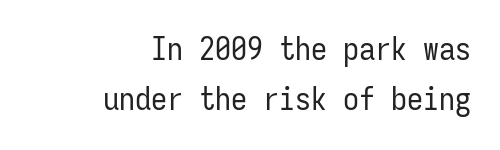
The type family on display is of the sans-serif kind. Tall strokes in this sample are plumb rather than angled. This rendering uses right alignment, leaving the left contour irregular. Successive baselines arrive at the customary interval. Only glyphs here, with clear space below each row. These lines are rendered in a fixed-pitch font.
